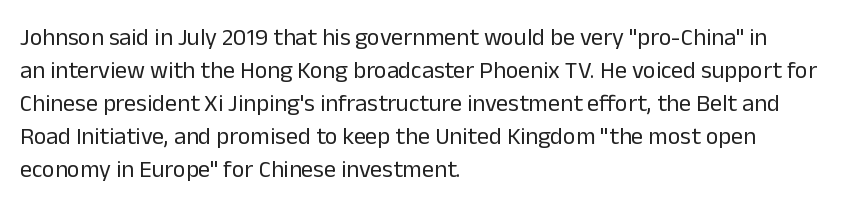
Q: Is the text bold? A: No.
Q: Is the text italic (slanted)? A: No, it is upright.
Q: Is the text underlined? A: No.
Q: How is the paragraph aligned? A: Left-aligned.
Q: Is the spacing between letters normal or unusually wide? A: Normal.
Q: Is the spacing between lines tight, normal or loose? A: Normal.
